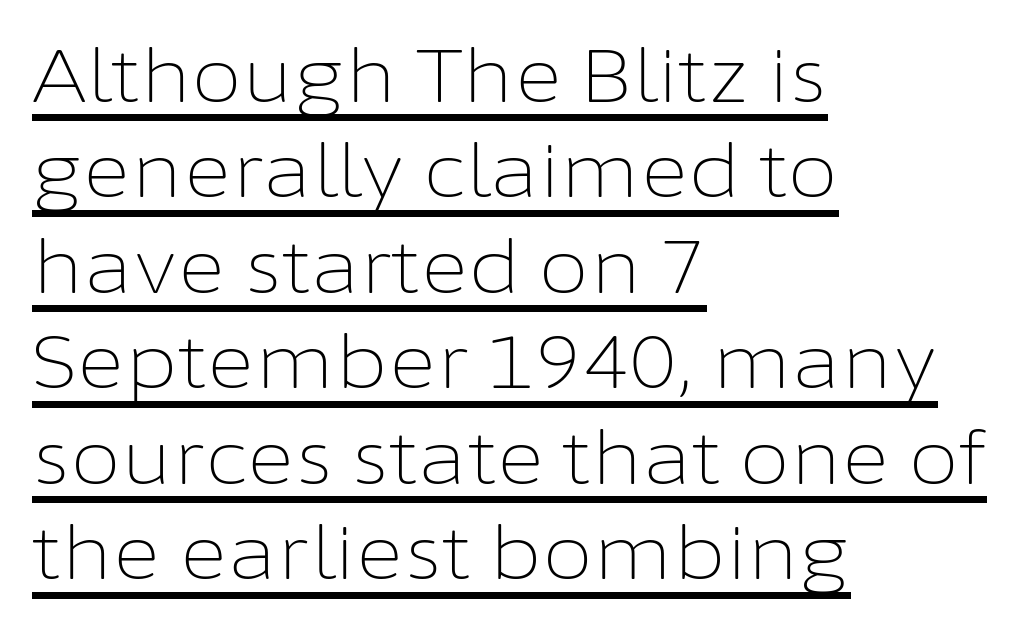
Style check: upright. A typographer would call this underscored text. This sample uses plain, unmodified letter spacing. Line starts are locked; line ends wander.
